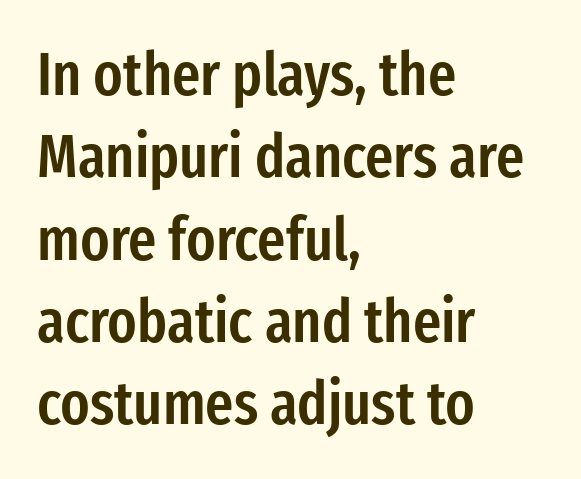
{"serif": "no", "italic": "no", "bold": "semi", "weight": "semibold", "width": "condensed", "stroke_contrast": "low", "x_height": "medium", "monospaced": "no", "underline": "no", "align": "left", "line_spacing": "normal", "line_spacing_ratio": 1.35, "letter_spacing": "normal", "letter_spacing_em": 0.0, "glyph_px": 61}
